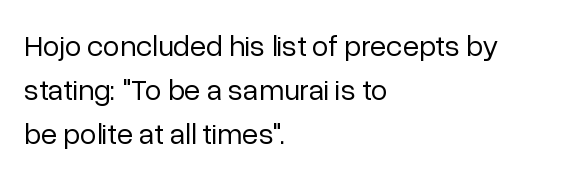
The image shows 30 px regular-weight sans-serif type, upright; set left-aligned, normal line spacing (1.46x), normal letter spacing, not underlined; low stroke contrast and a medium x-height.
